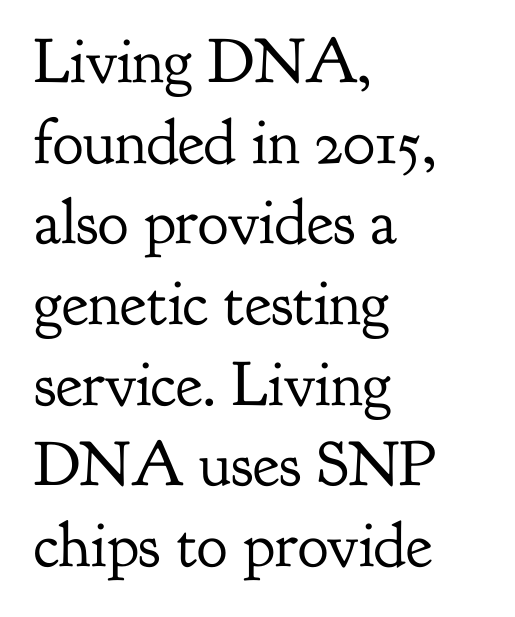
The specimen omits any rule beneath the text block's lines. Honestly, the letter spacing is just normal — you wouldn't notice it. The font's upright variant was chosen for this text. Is this a fixed-width face? No — the glyphs have proportional, varying widths.
